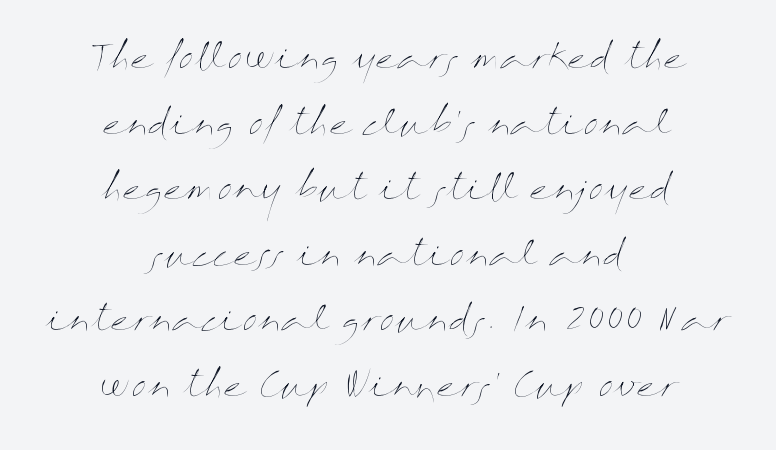
The image shows 34 px thin, wide type; set centered, loose line spacing (1.93x), normal letter spacing, not underlined; medium stroke contrast and a medium x-height.
